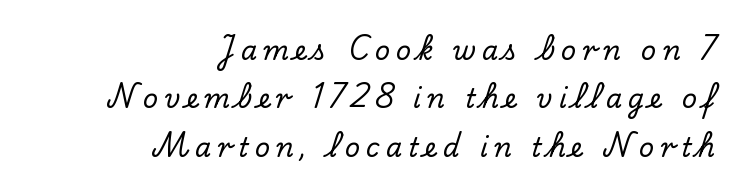
The image shows 26 px text type; set right-aligned, line spacing 1.86x, unusually wide letter spacing (+0.24 em), not underlined.
